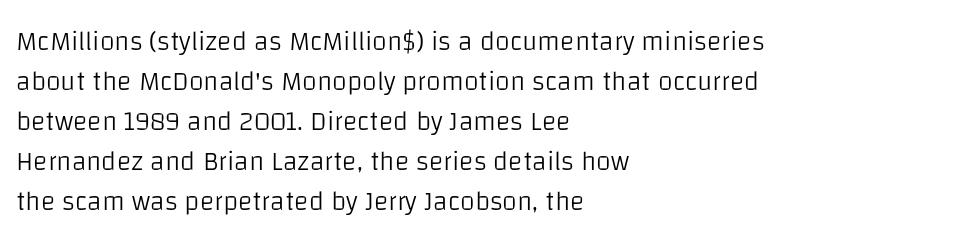
{"italic": "no", "bold": "no", "underline": "no", "align": "left", "line_spacing": "normal", "line_spacing_ratio": 1.48, "letter_spacing": "normal", "letter_spacing_em": 0.0, "glyph_px": 27}
